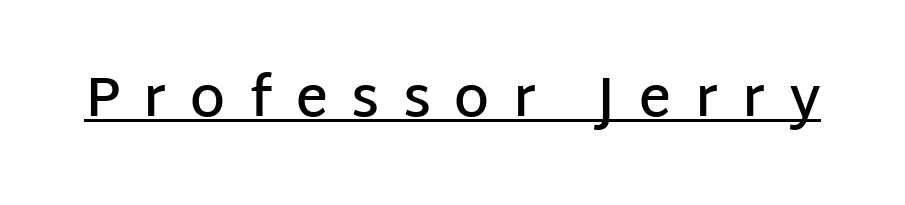
{"serif": "no", "italic": "no", "bold": "semi", "weight": "semibold", "width": "normal", "stroke_contrast": "low", "x_height": "large", "monospaced": "no", "underline": "yes", "letter_spacing": "wide", "letter_spacing_em": 0.42, "glyph_px": 56}
